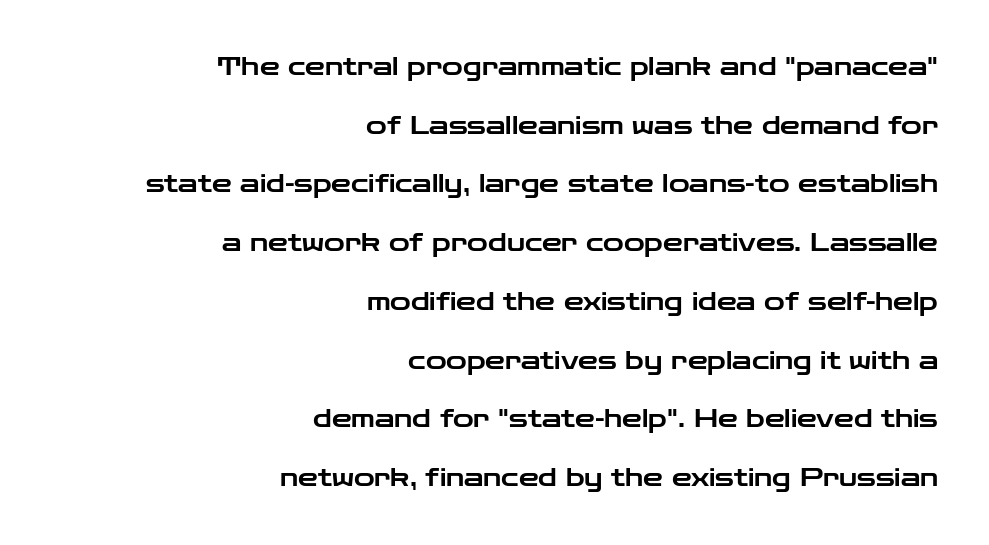
The image shows 25 px text type, upright; set right-aligned, loose line spacing (2.35x), normal letter spacing, not underlined.
